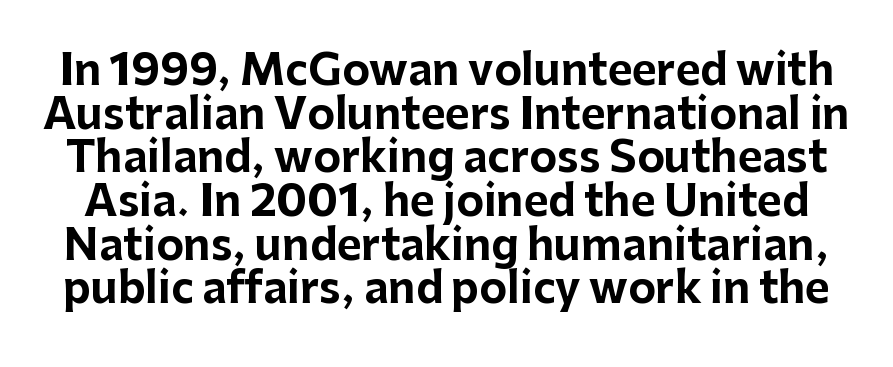
Q: Is the text bold? A: Yes.
Q: Is the text italic (slanted)? A: No, it is upright.
Q: Is the typeface a serif or a sans-serif typeface? A: Sans-serif.
Q: Is the text underlined? A: No.
Q: Is the spacing between letters normal or unusually wide? A: Normal.
Q: Is the spacing between lines tight, normal or loose? A: Tight.
Q: Width (condensed, normal, or wide)? A: Normal.
Q: Stroke contrast? A: Low.
Q: x-height? A: Medium.
Q: Monospaced? A: No.
